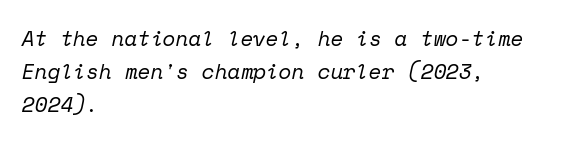
These glyphs show unthickened strokes, regular width or finer. Slant detected: the letters are inclined. Any mark beneath the type? The region is blank. Vertical spacing — default. A student would call this left alignment; a typographer would say flush left, rag right. Here the glyphs are tracked normally, forming tight word shapes.
